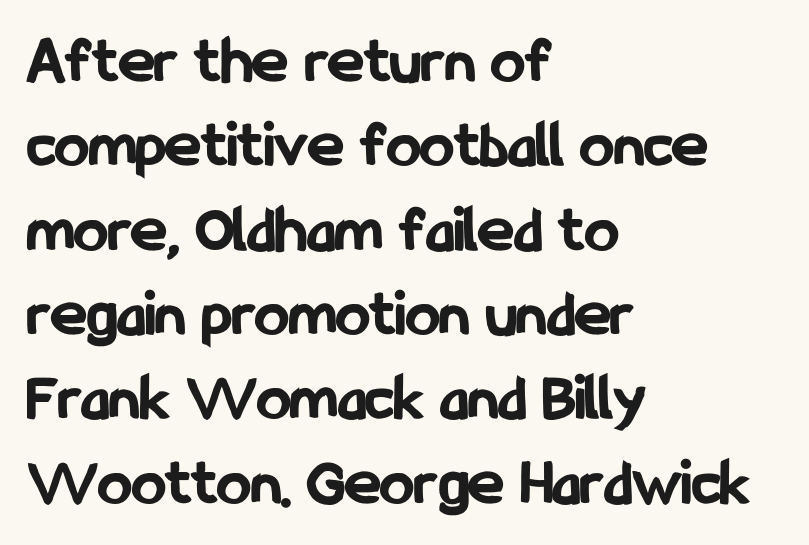
The image shows 68 px bold, condensed sans-serif type, upright; set left-aligned, line spacing 1.24x, normal letter spacing, not underlined; low stroke contrast and a medium x-height.
